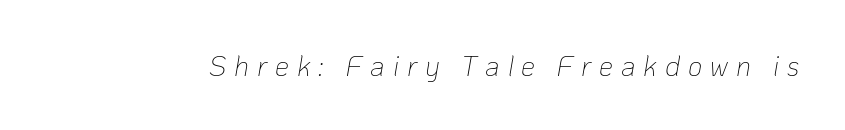
{"italic": "yes", "lean": "right", "slant_degrees": 10, "bold": "no", "weight": "thin", "width": "normal", "stroke_contrast": "low", "x_height": "medium", "monospaced": "no", "underline": "no", "letter_spacing": "wide", "letter_spacing_em": 0.28, "glyph_px": 28}
